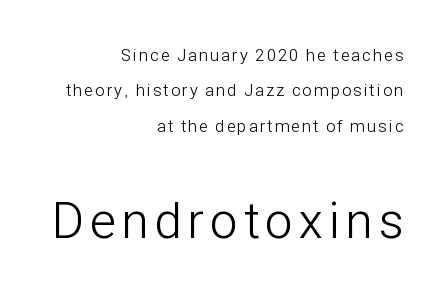
{"serif": "no", "italic": "no", "bold": "no", "weight": "light", "width": "condensed", "stroke_contrast": "low", "x_height": "medium", "monospaced": "no", "underline": "no", "align": "right", "line_spacing": "loose", "line_spacing_ratio": 2.08, "larger_block": "second", "size_ratio": 2.94, "glyph_px": 50}
